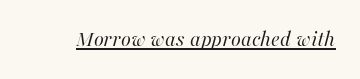
Q: Is the text bold? A: No.
Q: Is the text italic (slanted)? A: Yes, it leans right by about 16 degrees.
Q: Is the text underlined? A: Yes.
Q: Is the spacing between letters normal or unusually wide? A: Normal.
